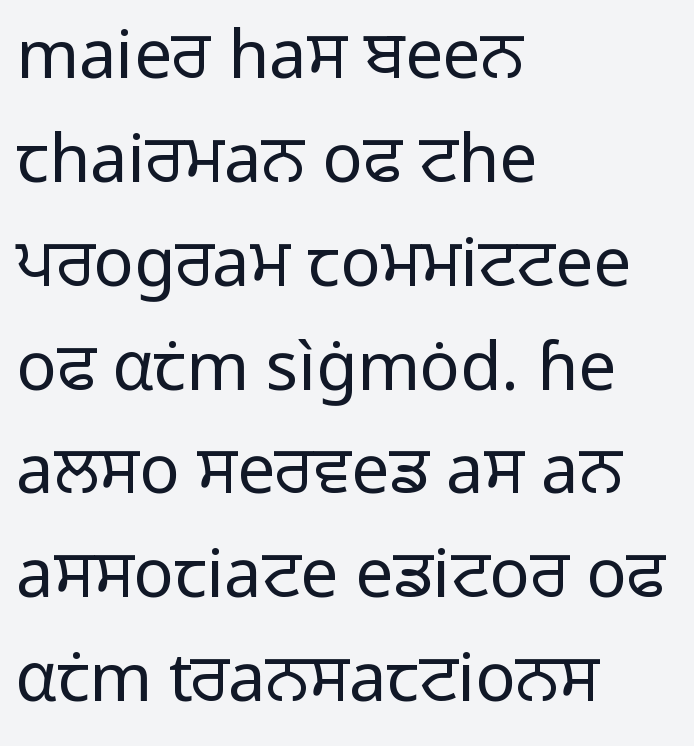
Q: Is the text bold? A: No.
Q: Is the text italic (slanted)? A: No, it is upright.
Q: Is the typeface a serif or a sans-serif typeface? A: Sans-serif.
Q: Is the text underlined? A: No.
Q: How is the paragraph aligned? A: Left-aligned.
Q: Is the spacing between letters normal or unusually wide? A: Normal.
Q: Is the spacing between lines tight, normal or loose? A: Normal.
Q: Width (condensed, normal, or wide)? A: Normal.
Q: Stroke contrast? A: Low.
Q: x-height? A: Medium.
Q: Monospaced? A: No.
